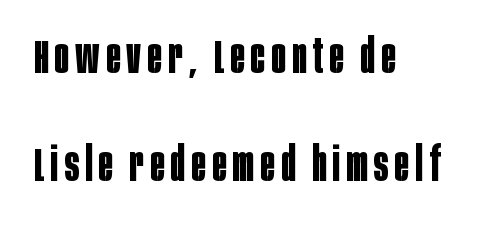
Q: Is the text bold? A: Yes.
Q: Is the text italic (slanted)? A: No, it is upright.
Q: Is the typeface a serif or a sans-serif typeface? A: Sans-serif.
Q: Is the text underlined? A: No.
Q: How is the paragraph aligned? A: Left-aligned.
Q: Is the spacing between lines tight, normal or loose? A: Loose.
Q: Width (condensed, normal, or wide)? A: Condensed.
Q: Stroke contrast? A: Low.
Q: x-height? A: Large.
Q: Monospaced? A: No.
